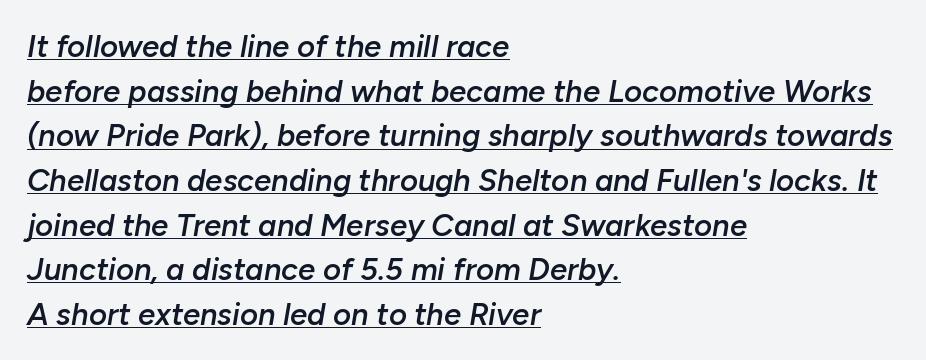
The image shows 31 px semibold type, italic (leaning right); set left-aligned, normal line spacing (1.44x), normal letter spacing, underlined; low stroke contrast and a medium x-height.
